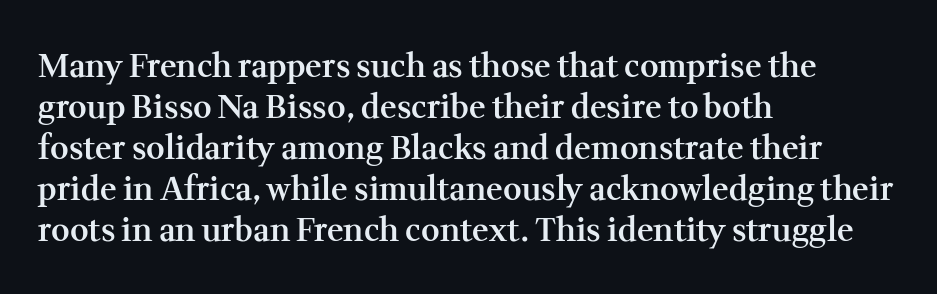
Q: Is the text bold? A: Semi-bold.
Q: Is the text italic (slanted)? A: No, it is upright.
Q: Is the typeface a serif or a sans-serif typeface? A: Serif.
Q: Is the text underlined? A: No.
Q: How is the paragraph aligned? A: Left-aligned.
Q: Is the spacing between letters normal or unusually wide? A: Normal.
Q: Is the spacing between lines tight, normal or loose? A: Normal.
Q: Width (condensed, normal, or wide)? A: Normal.
Q: Stroke contrast? A: Medium.
Q: x-height? A: Medium.
Q: Monospaced? A: No.
